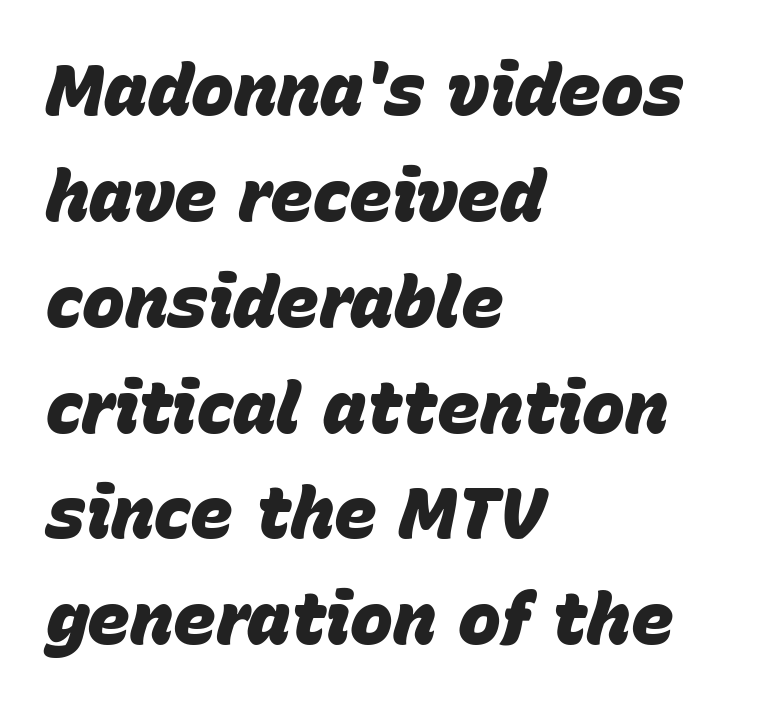
The image shows 72 px heavy type, italic (leaning right); set left-aligned, normal line spacing (1.47x), normal letter spacing, not underlined; low stroke contrast and a large x-height.
